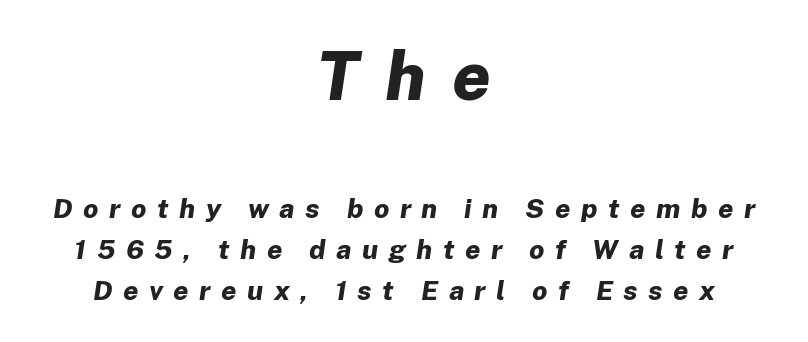
Teacher's note: observe the equal gaps on both sides — that is centered alignment. How are the letters spaced? Widely, with obvious added tracking. Descender tails drop into unmarked territory. Caption: bold face, heavy strokes. Compared with typical paragraphs, the rows here are spaced about the same.
